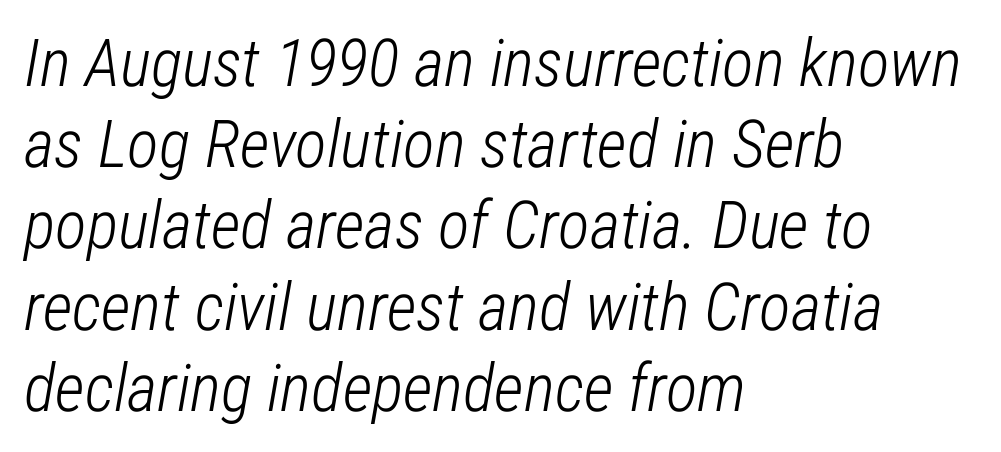
Q: Is the text bold? A: No.
Q: Is the text italic (slanted)? A: Yes, it leans right by about 12 degrees.
Q: Is the text underlined? A: No.
Q: How is the paragraph aligned? A: Left-aligned.
Q: Is the spacing between letters normal or unusually wide? A: Normal.
Q: Width (condensed, normal, or wide)? A: Condensed.
Q: Stroke contrast? A: Low.
Q: x-height? A: Medium.
Q: Monospaced? A: No.
